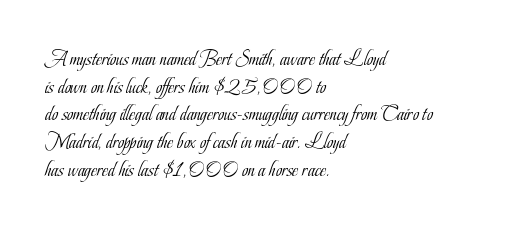
The image shows 21 px text type; set left-aligned, normal line spacing (1.32x), normal letter spacing, not underlined.
